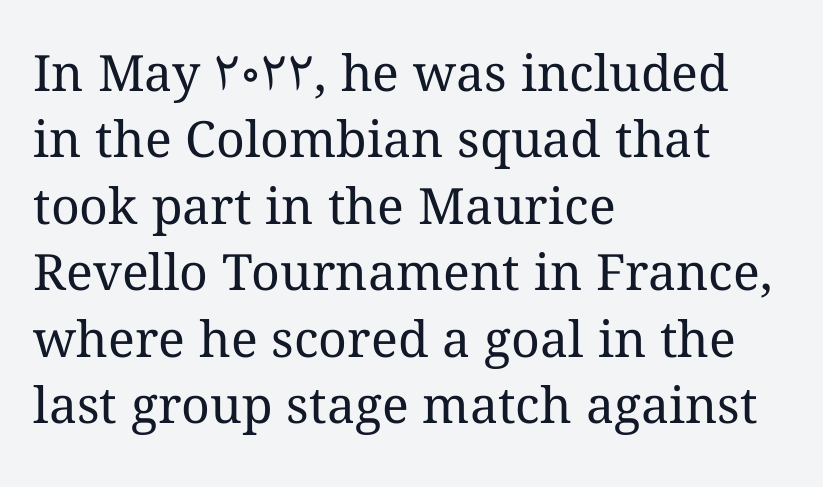
Q: Is the text bold? A: No.
Q: Is the text italic (slanted)? A: No, it is upright.
Q: Is the text underlined? A: No.
Q: How is the paragraph aligned? A: Left-aligned.
Q: Is the spacing between letters normal or unusually wide? A: Normal.
Q: Is the spacing between lines tight, normal or loose? A: Normal.
Q: Width (condensed, normal, or wide)? A: Normal.
Q: Stroke contrast? A: Medium.
Q: x-height? A: Medium.
Q: Monospaced? A: No.
